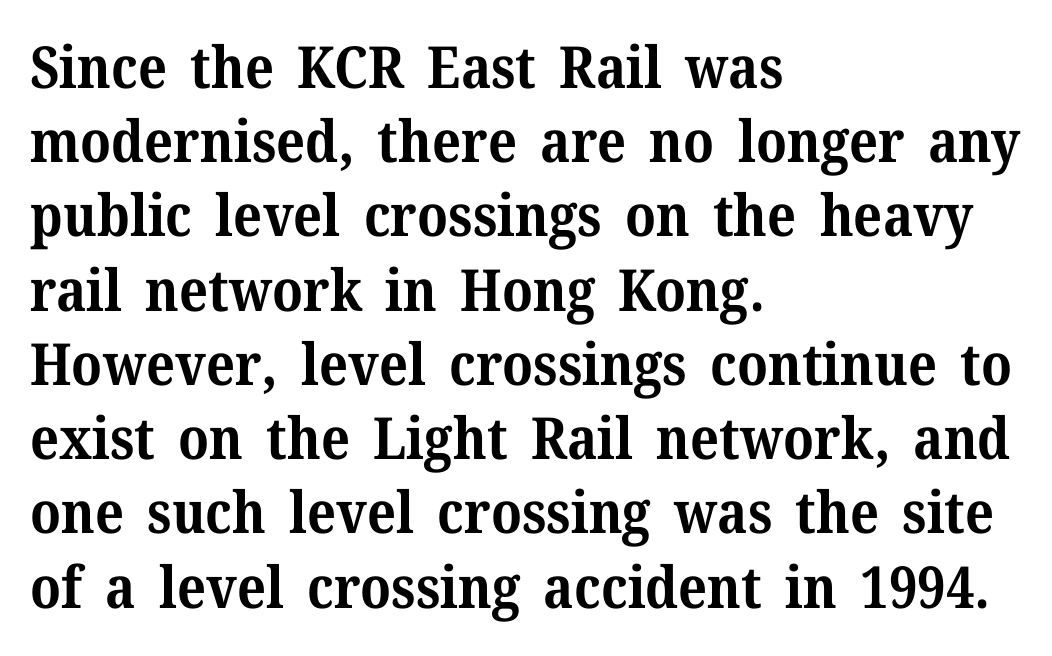
Q: Is the text bold? A: Yes.
Q: Is the text italic (slanted)? A: No, it is upright.
Q: Is the typeface a serif or a sans-serif typeface? A: Serif.
Q: Is the text underlined? A: No.
Q: How is the paragraph aligned? A: Left-aligned.
Q: Is the spacing between letters normal or unusually wide? A: Normal.
Q: Is the spacing between lines tight, normal or loose? A: Normal.
Q: Width (condensed, normal, or wide)? A: Normal.
Q: Stroke contrast? A: Medium.
Q: x-height? A: Medium.
Q: Monospaced? A: No.
